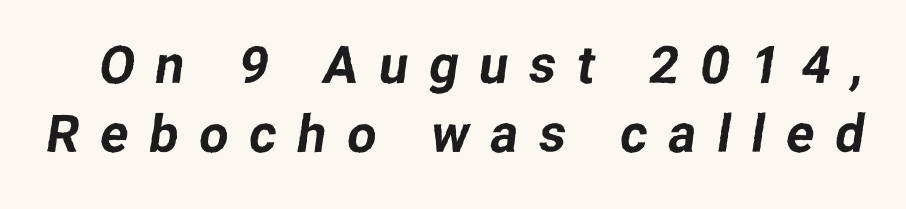
{"serif": "no", "width": "normal", "stroke_contrast": "low", "x_height": "medium", "monospaced": "no", "underline": "no", "line_spacing": "normal", "line_spacing_ratio": 1.32, "letter_spacing": "wide", "letter_spacing_em": 0.4, "glyph_px": 52}
